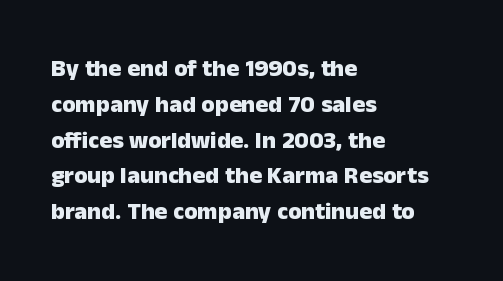
Italic: no, the glyphs are upright roman. Reading down the column, the eye jumps a familiar distance to each next line. Each row of text sits above clean, open space. Chunky letters — that's bold for sure.
